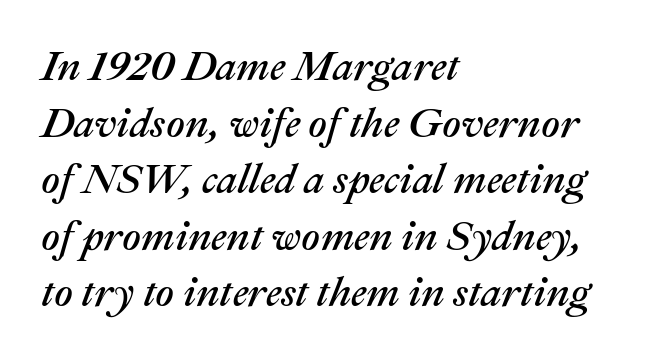
The rendering uses natural spacing where letterforms have individual widths. The typography opts for an oblique posture over an upright one. This sample uses plain, unmodified letter spacing. Line spacing here is normal.
